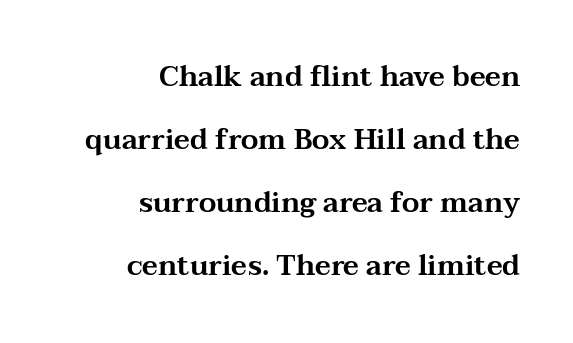
Q: Is the text italic (slanted)? A: No, it is upright.
Q: Is the typeface a serif or a sans-serif typeface? A: Serif.
Q: Is the text underlined? A: No.
Q: How is the paragraph aligned? A: Right-aligned.
Q: Is the spacing between letters normal or unusually wide? A: Normal.
Q: Is the spacing between lines tight, normal or loose? A: Loose.
Q: Width (condensed, normal, or wide)? A: Wide.
Q: Stroke contrast? A: Medium.
Q: x-height? A: Medium.
Q: Monospaced? A: No.
